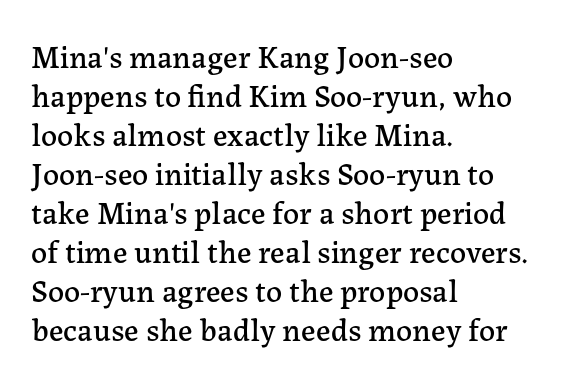
Q: Is the text italic (slanted)? A: No, it is upright.
Q: Is the typeface a serif or a sans-serif typeface? A: Serif.
Q: Is the text underlined? A: No.
Q: How is the paragraph aligned? A: Left-aligned.
Q: Is the spacing between letters normal or unusually wide? A: Normal.
Q: Width (condensed, normal, or wide)? A: Normal.
Q: Stroke contrast? A: Low.
Q: x-height? A: Medium.
Q: Monospaced? A: No.
